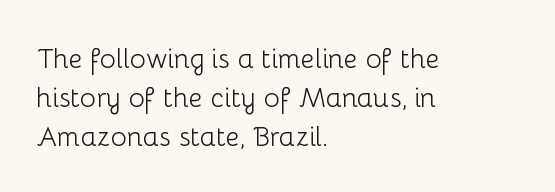
{"italic": "no", "bold": "no", "underline": "no", "align": "left", "line_spacing": "normal", "line_spacing_ratio": 1.44, "letter_spacing": "normal", "letter_spacing_em": 0.0, "glyph_px": 27}
